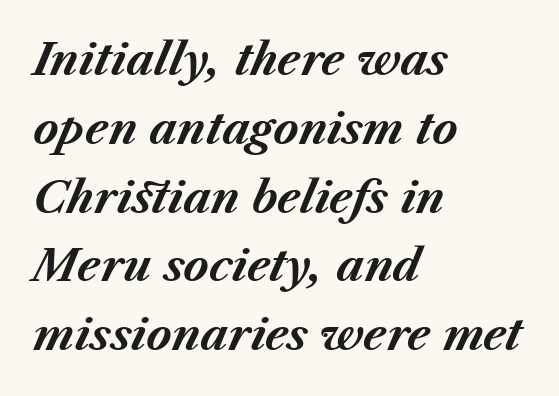
The image shows 43 px bold type, italic (leaning right); set left-aligned, normal line spacing (1.6x), normal letter spacing, not underlined; medium stroke contrast and a medium x-height.
